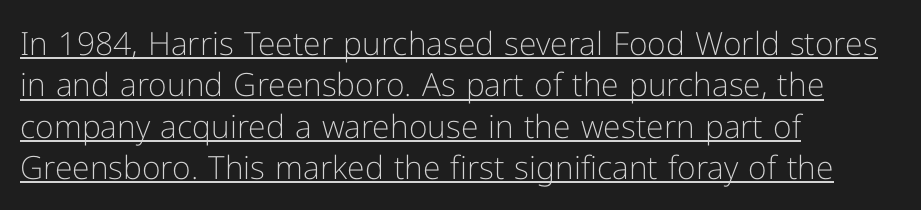
The image shows 32 px light sans-serif type, upright; set left-aligned, normal line spacing (1.29x), normal letter spacing, underlined; low stroke contrast and a medium x-height.
